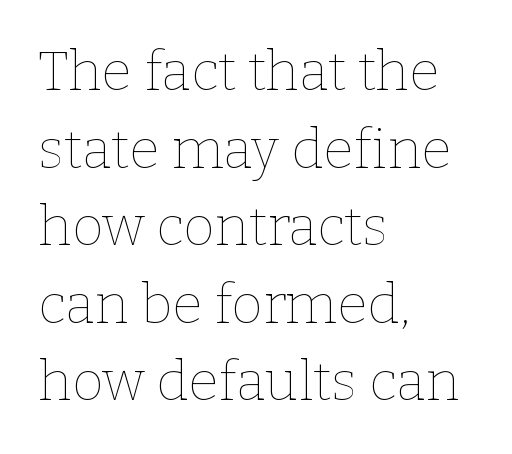
Q: Is the text bold? A: No.
Q: Is the text italic (slanted)? A: No, it is upright.
Q: Is the text underlined? A: No.
Q: How is the paragraph aligned? A: Left-aligned.
Q: Is the spacing between letters normal or unusually wide? A: Normal.
Q: Is the spacing between lines tight, normal or loose? A: Normal.
Q: Width (condensed, normal, or wide)? A: Normal.
Q: Stroke contrast? A: Low.
Q: x-height? A: Medium.
Q: Monospaced? A: No.
